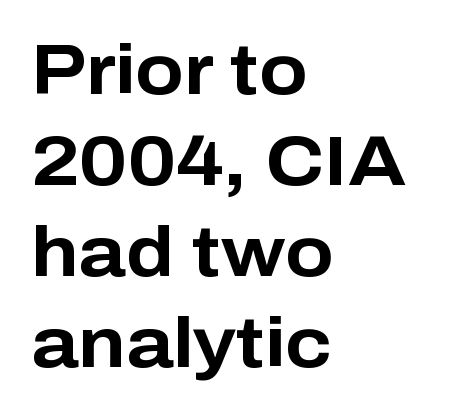
Q: Is the text bold? A: Yes.
Q: Is the text italic (slanted)? A: No, it is upright.
Q: Is the typeface a serif or a sans-serif typeface? A: Sans-serif.
Q: Is the text underlined? A: No.
Q: How is the paragraph aligned? A: Left-aligned.
Q: Is the spacing between letters normal or unusually wide? A: Normal.
Q: Is the spacing between lines tight, normal or loose? A: Normal.
Q: Width (condensed, normal, or wide)? A: Normal.
Q: Stroke contrast? A: Low.
Q: x-height? A: Medium.
Q: Monospaced? A: No.
